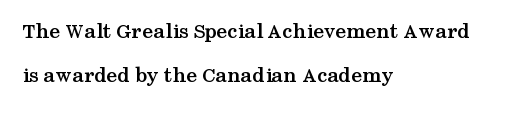
The image shows 22 px bold type, upright; set left-aligned, loose line spacing (2.0x), normal letter spacing, not underlined.
